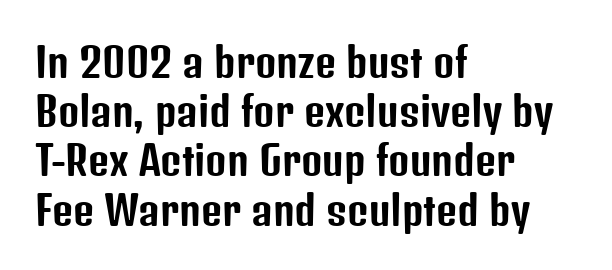
Is this a fixed-width face? No — the glyphs have proportional, varying widths. Caption: standard tracking, unaltered. The designer went with a sans here, leaving each stem footless. Rule under the text: the space is simply empty. Quick note: not italic, upright.
